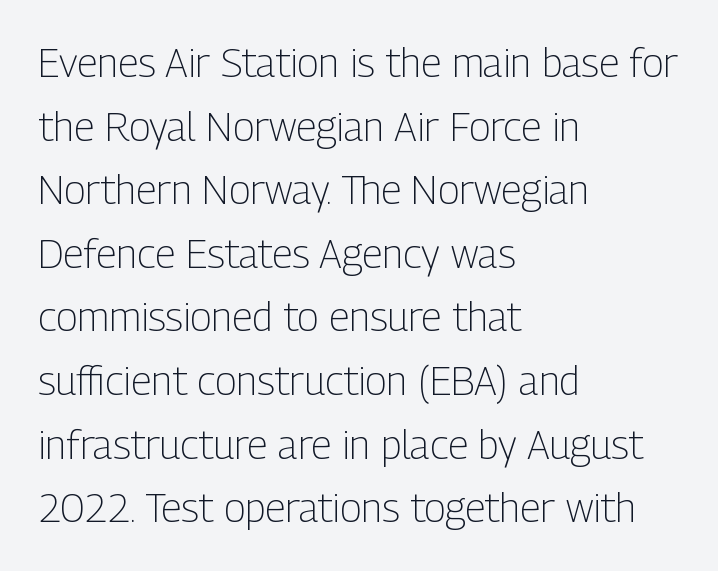
{"serif": "no", "italic": "no", "bold": "no", "weight": "light", "width": "condensed", "stroke_contrast": "low", "x_height": "medium", "monospaced": "no", "underline": "no", "align": "left", "line_spacing": "normal", "line_spacing_ratio": 1.59, "letter_spacing": "normal", "letter_spacing_em": 0.0, "glyph_px": 40}
